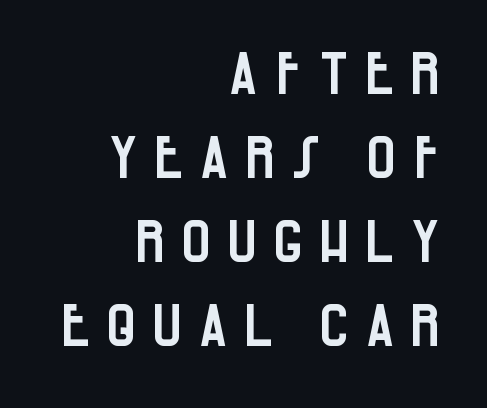
Q: Is the text italic (slanted)? A: No, it is upright.
Q: Is the typeface a serif or a sans-serif typeface? A: Sans-serif.
Q: Is the text underlined? A: No.
Q: How is the paragraph aligned? A: Right-aligned.
Q: Is the spacing between letters normal or unusually wide? A: Unusually wide.
Q: Is the spacing between lines tight, normal or loose? A: Normal.
Q: Width (condensed, normal, or wide)? A: Condensed.
Q: Stroke contrast? A: Low.
Q: x-height? A: Large.
Q: Monospaced? A: No.
